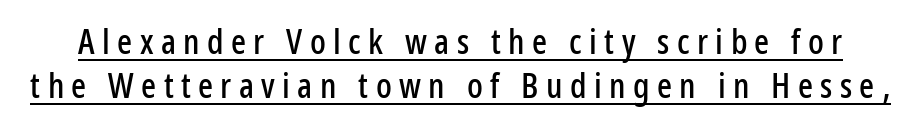
Q: Is the text italic (slanted)? A: No, it is upright.
Q: Is the typeface a serif or a sans-serif typeface? A: Sans-serif.
Q: Is the text underlined? A: Yes.
Q: Is the spacing between letters normal or unusually wide? A: Unusually wide.
Q: Is the spacing between lines tight, normal or loose? A: Normal.
Q: Width (condensed, normal, or wide)? A: Condensed.
Q: Stroke contrast? A: Low.
Q: x-height? A: Medium.
Q: Monospaced? A: No.
